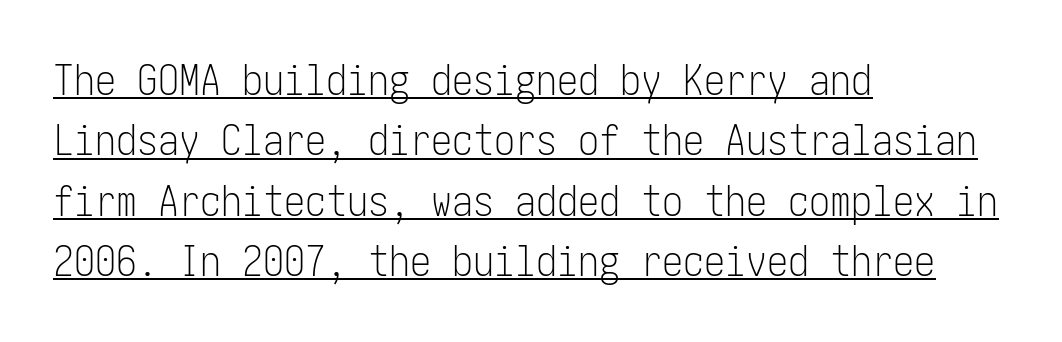
Honestly, the row spacing looks completely unremarkable. This rendering uses left alignment, leaving the right contour irregular. The passage shown has conventional tracking throughout. This rendering employs a face without finishing strokes, i.e., a sans-serif. Is there an underline? Yes — a line sits under the letters. The font is comparable to plain body text, perhaps lighter.
